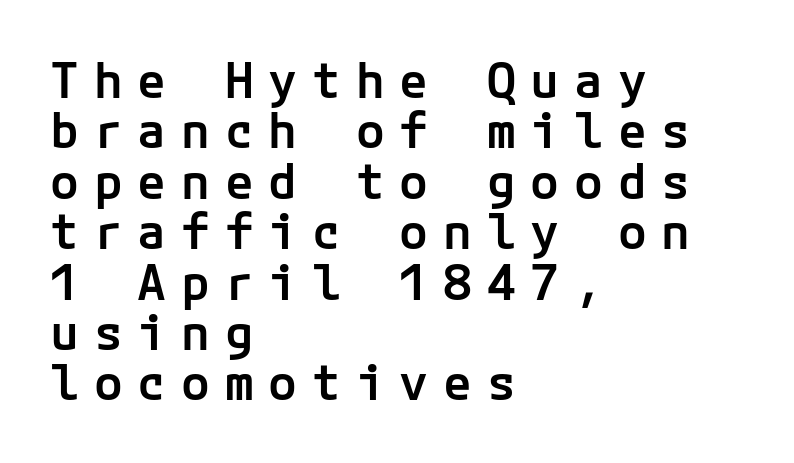
The image shows 48 px semibold sans-serif type, upright; set left-aligned, tight line spacing (1.05x), unusually wide letter spacing (+0.31 em), not underlined; low stroke contrast and a medium x-height.
